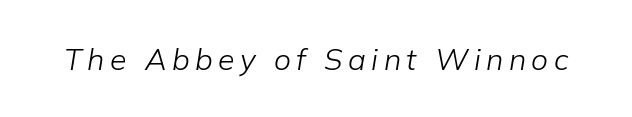
Italic? Definitely — the glyphs are oblique. Unmarked baselines from the first word to the last. The passage shown is typed in a proportional face where columns would drift. No heavy texture on the line: the type isn't bold.
